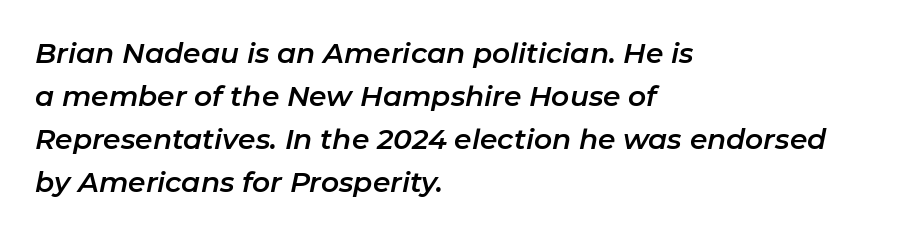
Q: Is the text italic (slanted)? A: Yes, it leans right by about 11 degrees.
Q: Is the text underlined? A: No.
Q: How is the paragraph aligned? A: Left-aligned.
Q: Is the spacing between letters normal or unusually wide? A: Normal.
Q: Is the spacing between lines tight, normal or loose? A: Normal.
Q: Width (condensed, normal, or wide)? A: Normal.
Q: Stroke contrast? A: Low.
Q: x-height? A: Medium.
Q: Monospaced? A: No.
